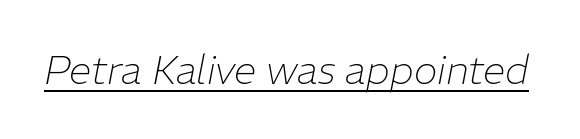
Q: Is the text bold? A: No.
Q: Is the text italic (slanted)? A: Yes, it leans right by about 11 degrees.
Q: Is the text underlined? A: Yes.
Q: Is the spacing between letters normal or unusually wide? A: Normal.
Q: Width (condensed, normal, or wide)? A: Normal.
Q: Stroke contrast? A: Low.
Q: x-height? A: Medium.
Q: Monospaced? A: No.
